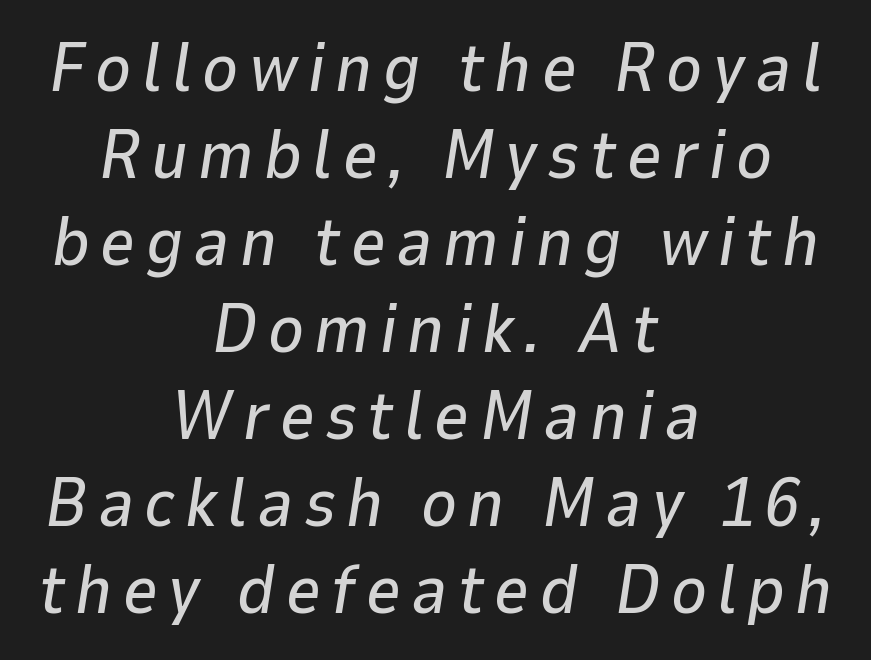
A typesetter would call this proportional, since set widths differ per character. Rows of type keep a routine distance in the vertical direction. Layout note: lines centered. The strip under each line holds only bare page.
